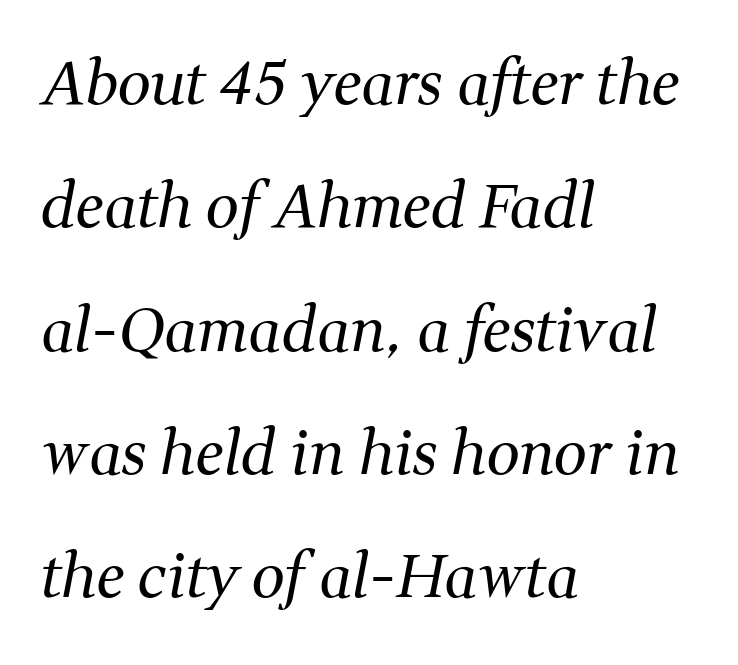
Weight class: somewhere from thin through regular. You could not count columns in this text — the font is proportionally spaced. Compared with ordinary roman type, these characters are visibly tilted. Little horizontal feet cap the strokes, marking this as serif type. The strip under each line holds only bare page.
